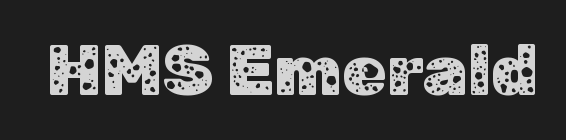
Q: Is the text italic (slanted)? A: No, it is upright.
Q: Is the typeface a serif or a sans-serif typeface? A: Sans-serif.
Q: Is the text underlined? A: No.
Q: Is the spacing between letters normal or unusually wide? A: Normal.
Q: Width (condensed, normal, or wide)? A: Normal.
Q: Stroke contrast? A: Low.
Q: x-height? A: Medium.
Q: Monospaced? A: No.
